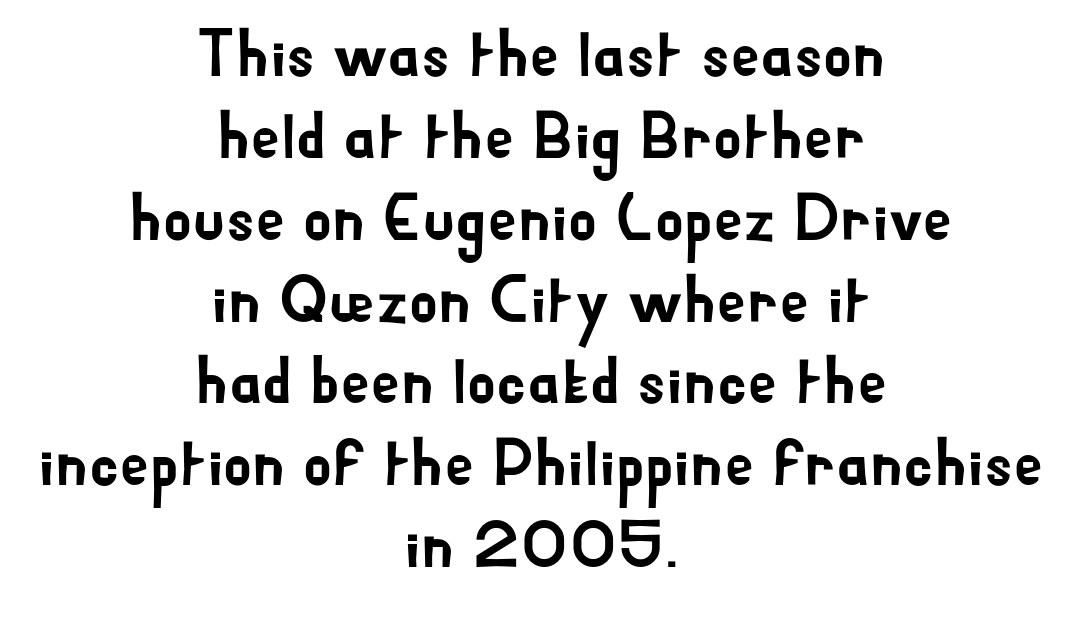
Q: Is the text italic (slanted)? A: No, it is upright.
Q: Is the typeface a serif or a sans-serif typeface? A: Sans-serif.
Q: Is the text underlined? A: No.
Q: How is the paragraph aligned? A: Centered.
Q: Is the spacing between letters normal or unusually wide? A: Normal.
Q: Width (condensed, normal, or wide)? A: Normal.
Q: Stroke contrast? A: Low.
Q: x-height? A: Small.
Q: Monospaced? A: No.
